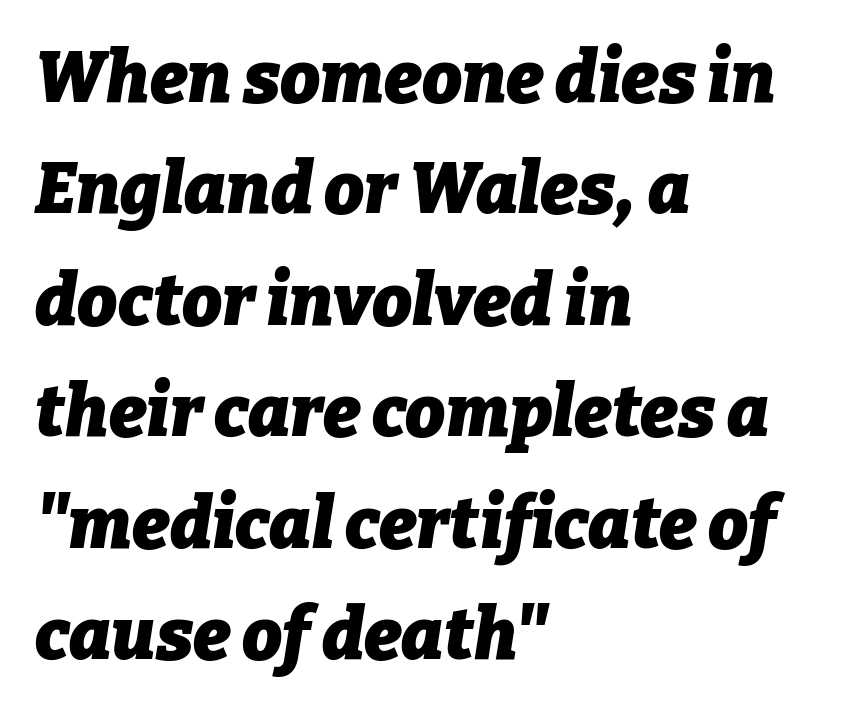
{"italic": "yes", "lean": "right", "slant_degrees": 9, "bold": "yes", "weight": "heavy", "width": "normal", "stroke_contrast": "low", "x_height": "medium", "monospaced": "no", "underline": "no", "align": "left", "line_spacing": "normal", "line_spacing_ratio": 1.57, "letter_spacing": "normal", "letter_spacing_em": 0.0, "glyph_px": 71}
